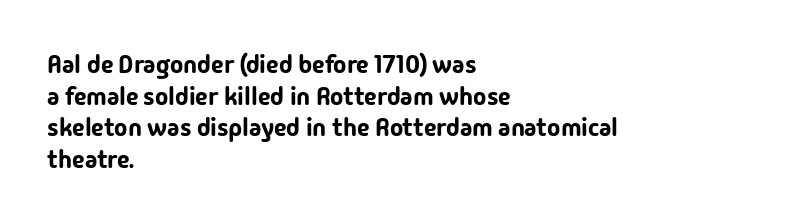
The image shows 25 px text type, upright; set left-aligned, normal line spacing (1.27x), normal letter spacing, not underlined.
